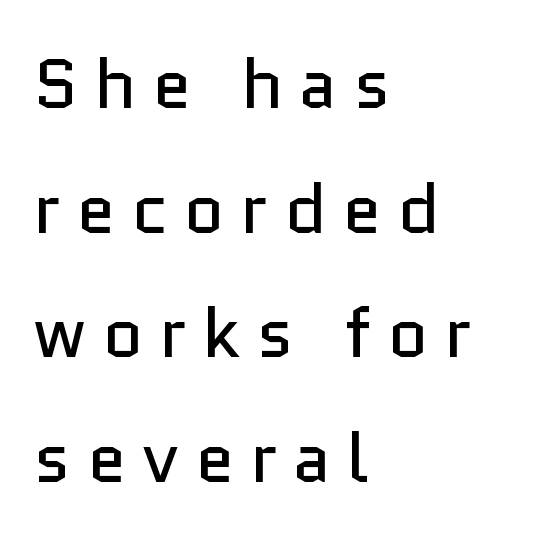
The image shows 70 px regular-weight sans-serif type, upright; set left-aligned, line spacing 1.78x, unusually wide letter spacing (+0.23 em), not underlined; low stroke contrast and a medium x-height.
